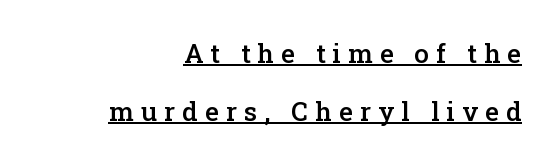
Q: Is the text bold? A: Semi-bold.
Q: Is the text italic (slanted)? A: No, it is upright.
Q: Is the text underlined? A: Yes.
Q: How is the paragraph aligned? A: Right-aligned.
Q: Is the spacing between letters normal or unusually wide? A: Unusually wide.
Q: Is the spacing between lines tight, normal or loose? A: Loose.
